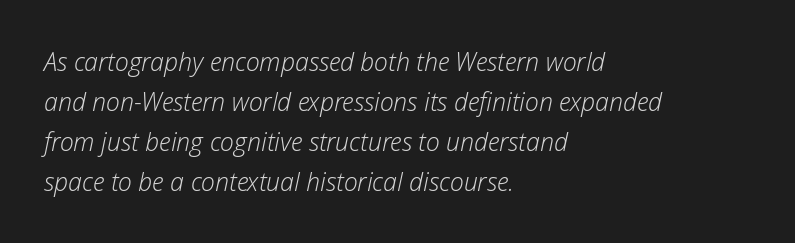
The image shows 25 px text type, italic (leaning right); set left-aligned, normal line spacing (1.6x), normal letter spacing, not underlined.
